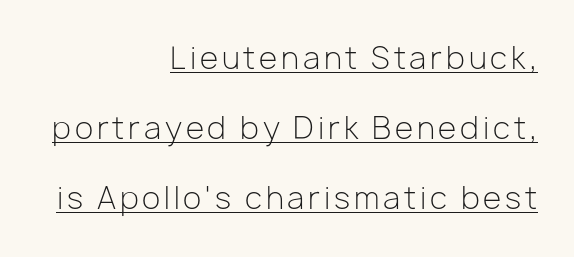
Q: Is the text bold? A: No.
Q: Is the text italic (slanted)? A: No, it is upright.
Q: Is the typeface a serif or a sans-serif typeface? A: Sans-serif.
Q: Is the text underlined? A: Yes.
Q: How is the paragraph aligned? A: Right-aligned.
Q: Is the spacing between lines tight, normal or loose? A: Loose.
Q: Width (condensed, normal, or wide)? A: Normal.
Q: Stroke contrast? A: Low.
Q: x-height? A: Medium.
Q: Monospaced? A: No.
